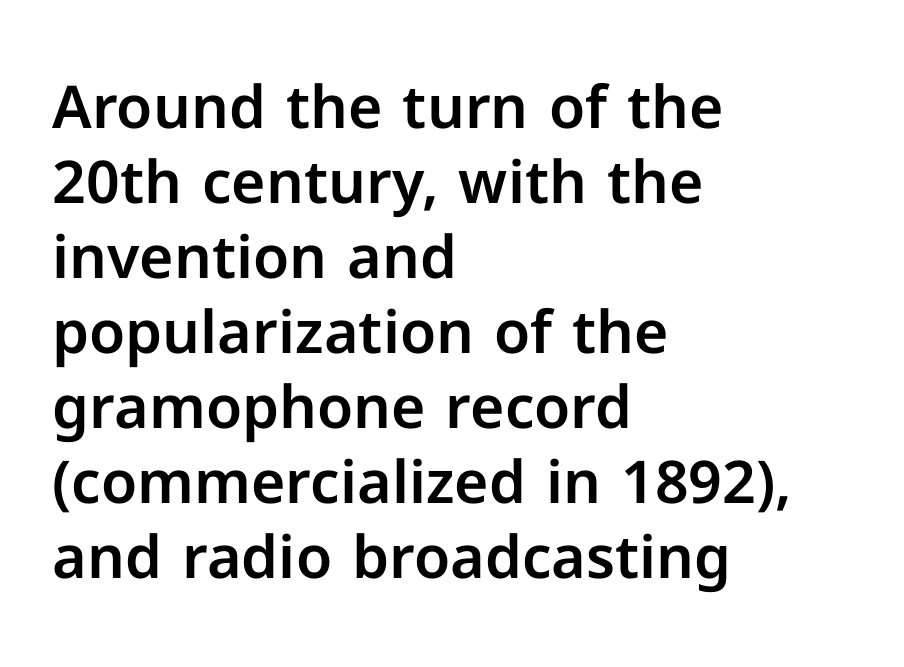
{"serif": "no", "italic": "no", "width": "normal", "stroke_contrast": "low", "x_height": "medium", "monospaced": "no", "underline": "no", "align": "left", "line_spacing": "normal", "line_spacing_ratio": 1.27, "letter_spacing": "normal", "letter_spacing_em": 0.0, "glyph_px": 59}
